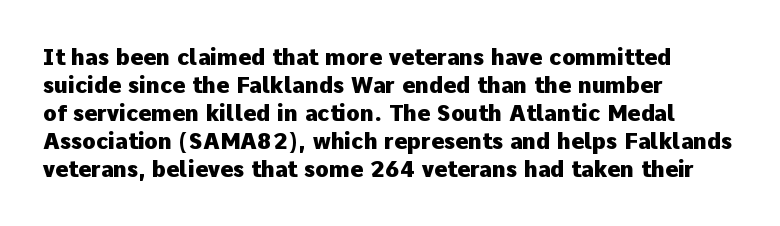
Q: Is the text bold? A: Yes.
Q: Is the text italic (slanted)? A: No, it is upright.
Q: Is the text underlined? A: No.
Q: How is the paragraph aligned? A: Left-aligned.
Q: Is the spacing between letters normal or unusually wide? A: Normal.
Q: Is the spacing between lines tight, normal or loose? A: Normal.
